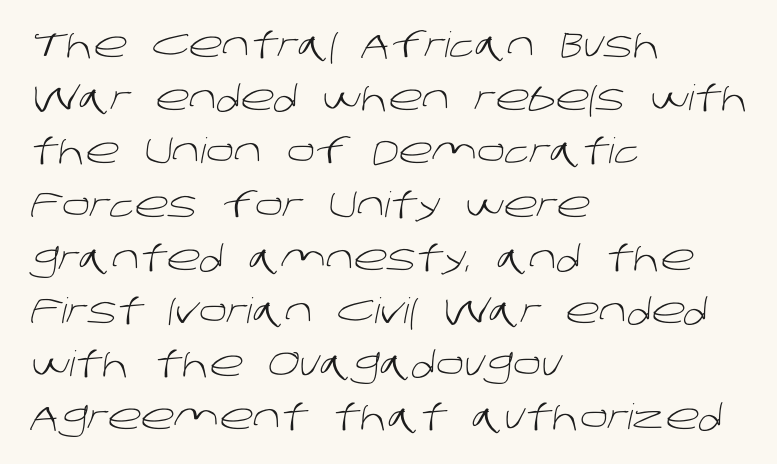
{"serif": "no", "bold": "no", "weight": "light", "width": "normal", "stroke_contrast": "low", "x_height": "large", "monospaced": "no", "underline": "no", "align": "left", "line_spacing": "normal", "line_spacing_ratio": 1.52, "letter_spacing": "normal", "letter_spacing_em": 0.0, "glyph_px": 35}
